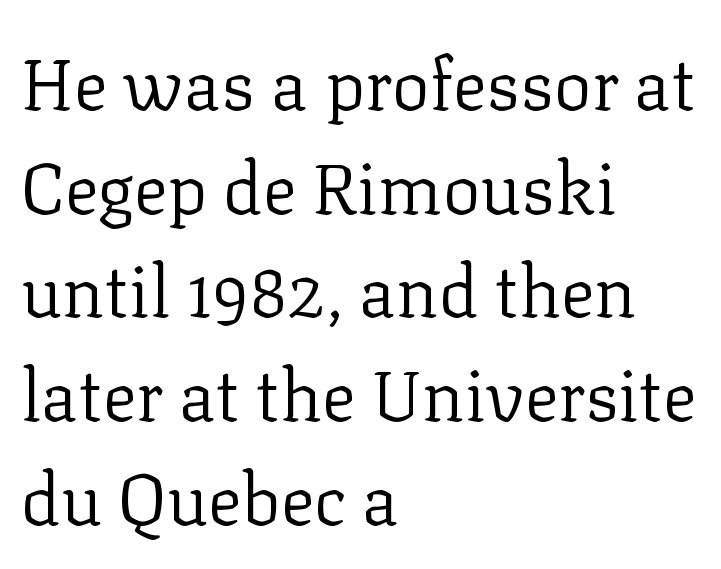
Here the designer chose a conventional face with non-uniform glyph widths. Layout note: lines flush left. Summary of weight: not heavy and not bold. The passage shown is typeset with a serif family. The zone under the glyphs is completely vacant.
